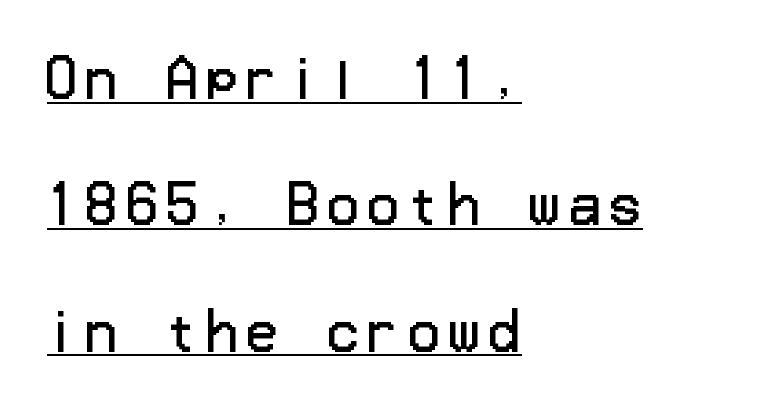
{"serif": "no", "italic": "no", "bold": "no", "weight": "regular", "width": "normal", "stroke_contrast": "low", "x_height": "medium", "underline": "yes", "align": "left", "line_spacing": "loose", "line_spacing_ratio": 2.43, "glyph_px": 52}
